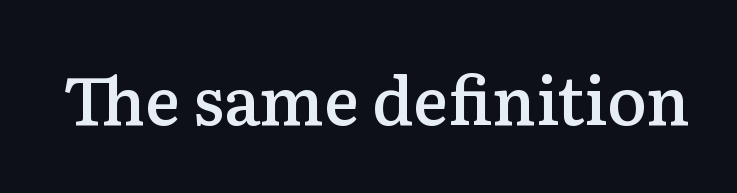
{"serif": "yes", "italic": "no", "bold": "semi", "weight": "semibold", "width": "normal", "stroke_contrast": "low", "x_height": "medium", "monospaced": "no", "underline": "no", "letter_spacing": "normal", "letter_spacing_em": 0.0, "glyph_px": 66}
